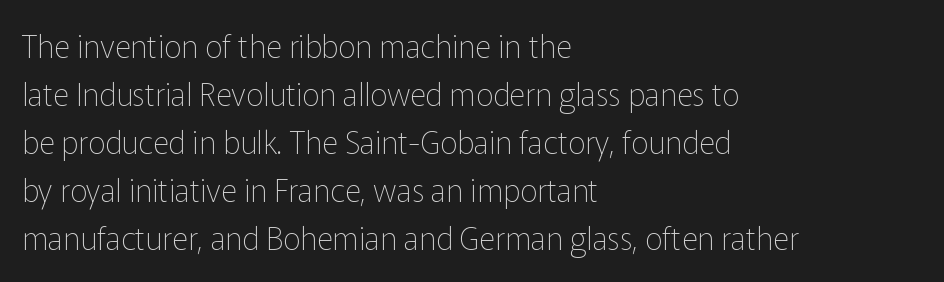
Q: Is the text bold? A: No.
Q: Is the text italic (slanted)? A: No, it is upright.
Q: Is the typeface a serif or a sans-serif typeface? A: Sans-serif.
Q: Is the text underlined? A: No.
Q: How is the paragraph aligned? A: Left-aligned.
Q: Is the spacing between letters normal or unusually wide? A: Normal.
Q: Is the spacing between lines tight, normal or loose? A: Normal.
Q: Width (condensed, normal, or wide)? A: Normal.
Q: Stroke contrast? A: Low.
Q: x-height? A: Medium.
Q: Monospaced? A: No.
